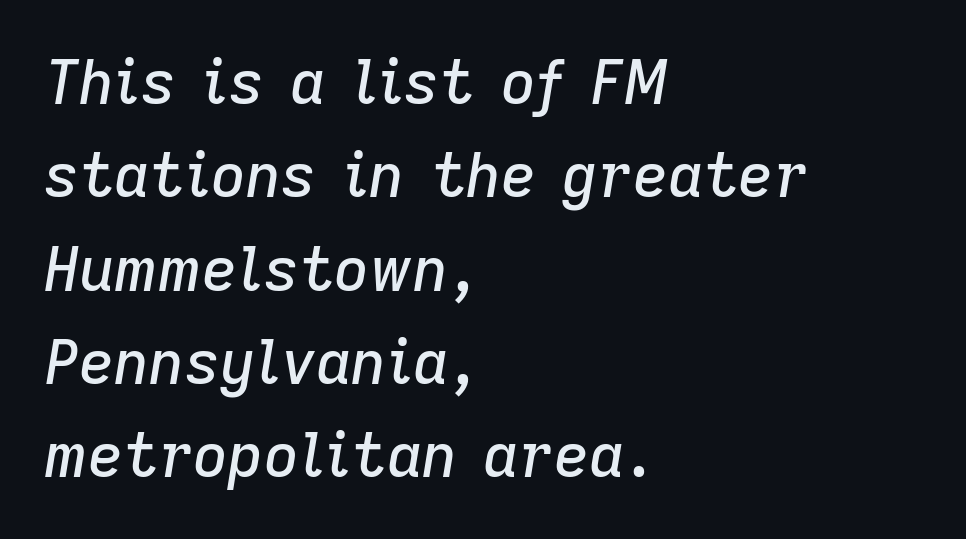
Emphasis-style slanted type is in use. The specimen omits any rule beneath the text block's lines. A typesetter would call this proportional, since set widths differ per character. A normal amount of white space separates one row of letters from the next. Characters follow at the spacing the type designer built in.
